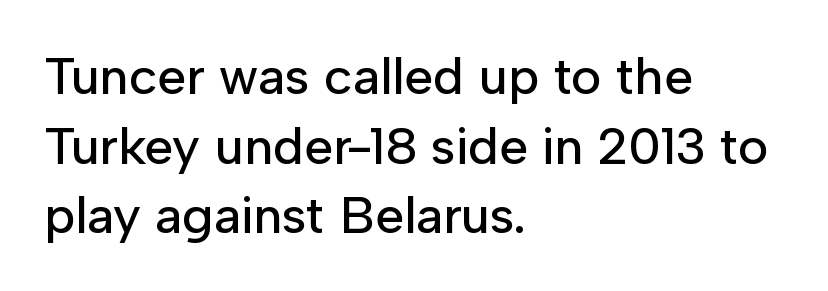
The face used here is a sans, in the tradition of grotesques and geometrics. Evenly set lines give the paragraph a standard silhouette. Do the characters align in a grid? No, the font is proportional. These lines stack with their left ends in a neat column. Glyph-to-glyph distance matches everyday printed text.
